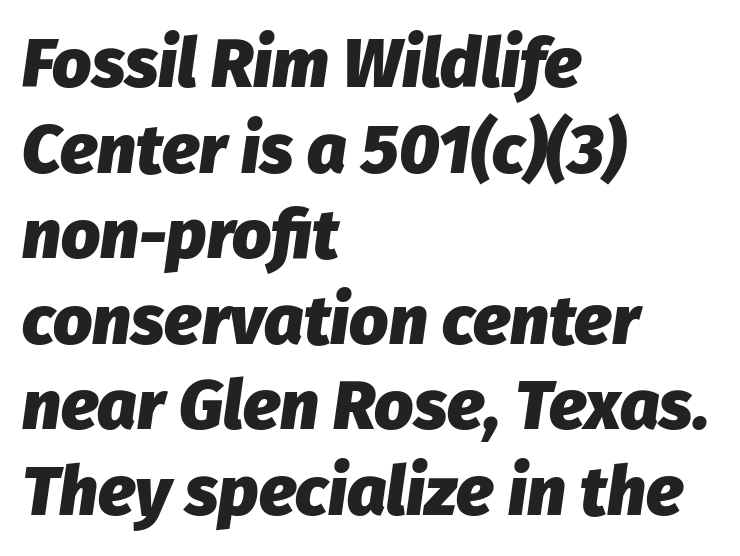
Tracking here is standard; glyphs follow each other at the usual distance. These lines are rendered in a variable-pitch font. This is oblique type, the kind used for emphasis or titles. Bare-footed words on every line. The rendering anchors every line to the left-hand side.
